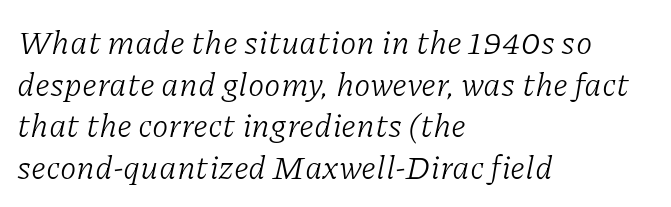
{"serif": "yes", "italic": "yes", "lean": "right", "slant_degrees": 11, "bold": "no", "weight": "light", "width": "normal", "stroke_contrast": "low", "x_height": "medium", "monospaced": "no", "underline": "no", "align": "left", "line_spacing": "normal", "line_spacing_ratio": 1.26, "letter_spacing": "normal", "letter_spacing_em": 0.0, "glyph_px": 33}
